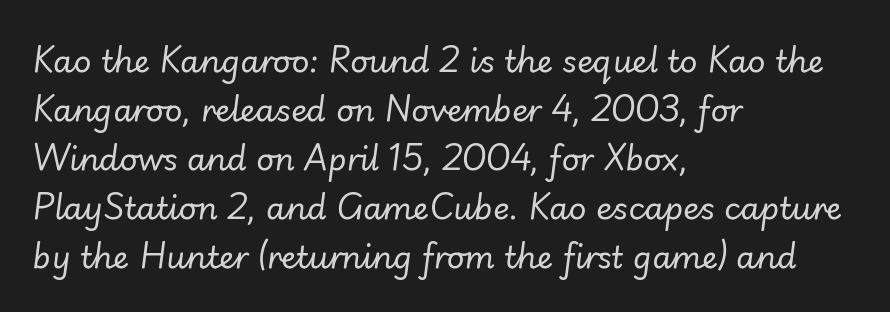
Q: Is the text bold? A: No.
Q: Is the text italic (slanted)? A: Yes, it leans right by about 7 degrees.
Q: Is the text underlined? A: No.
Q: How is the paragraph aligned? A: Left-aligned.
Q: Is the spacing between letters normal or unusually wide? A: Normal.
Q: Is the spacing between lines tight, normal or loose? A: Normal.
Q: Width (condensed, normal, or wide)? A: Normal.
Q: Stroke contrast? A: Low.
Q: x-height? A: Small.
Q: Monospaced? A: No.
